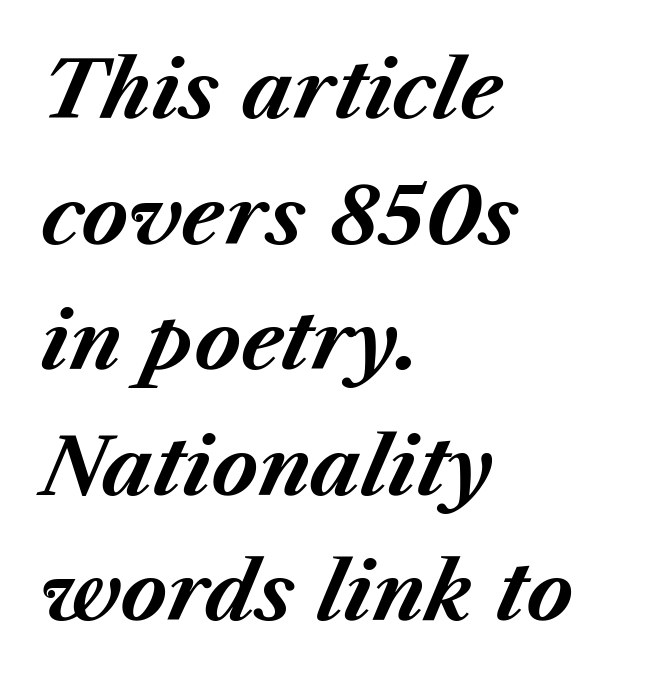
{"italic": "yes", "lean": "right", "slant_degrees": 23, "bold": "yes", "weight": "bold", "width": "normal", "stroke_contrast": "medium", "x_height": "medium", "monospaced": "no", "underline": "no", "align": "left", "line_spacing": "normal", "line_spacing_ratio": 1.59, "letter_spacing": "normal", "letter_spacing_em": 0.0, "glyph_px": 79}
